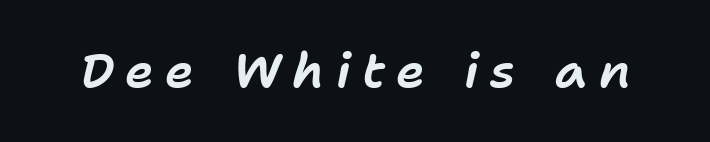
The type is letterspaced generously, with wide tracking. Descenders hang freely into open space. Character widths vary here, with narrow letters taking less room than wide ones. This is oblique type, the kind used for emphasis or titles.
